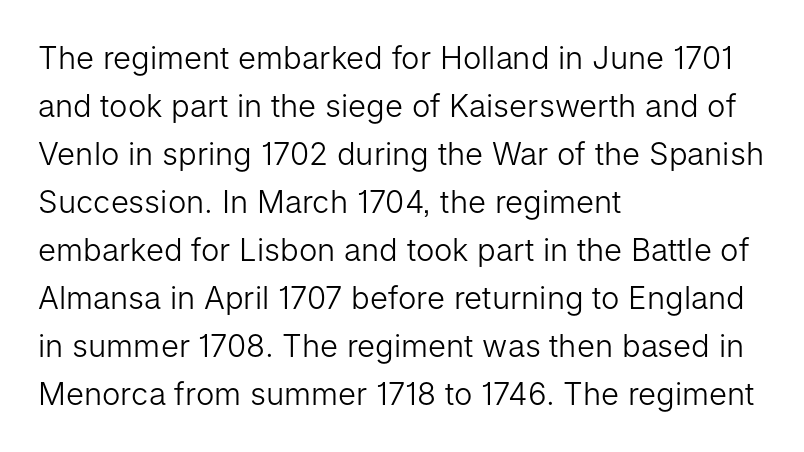
{"serif": "no", "italic": "no", "bold": "no", "weight": "light", "width": "normal", "stroke_contrast": "low", "x_height": "medium", "monospaced": "no", "underline": "no", "align": "left", "line_spacing": "normal", "line_spacing_ratio": 1.55, "letter_spacing": "normal", "letter_spacing_em": 0.0, "glyph_px": 31}
